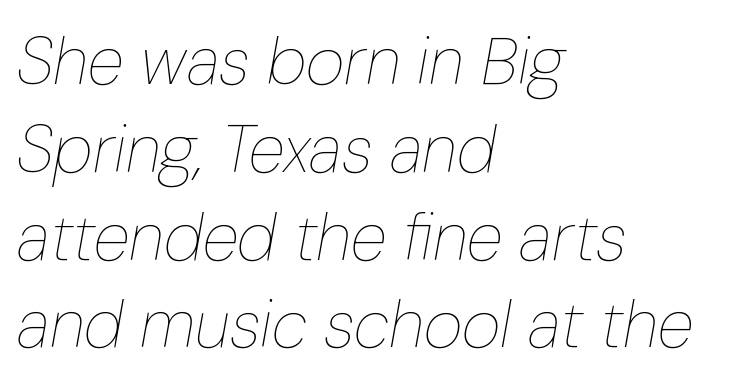
Q: Is the text bold? A: No.
Q: Is the text italic (slanted)? A: Yes, it leans right by about 10 degrees.
Q: Is the text underlined? A: No.
Q: How is the paragraph aligned? A: Left-aligned.
Q: Is the spacing between letters normal or unusually wide? A: Normal.
Q: Is the spacing between lines tight, normal or loose? A: Normal.
Q: Width (condensed, normal, or wide)? A: Condensed.
Q: Stroke contrast? A: Low.
Q: x-height? A: Medium.
Q: Monospaced? A: No.
